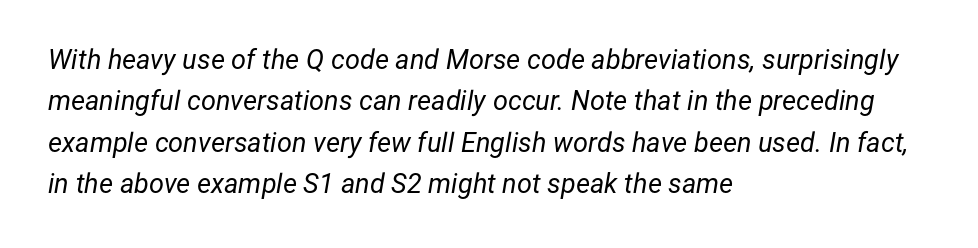
The compositor pushed each line to the left boundary. Baseline-to-baseline distance is the conventional proportion of letter height. The whole block is typeset with a tilt. The passage shown has conventional tracking throughout. Weight: not bold — regular or lighter.
